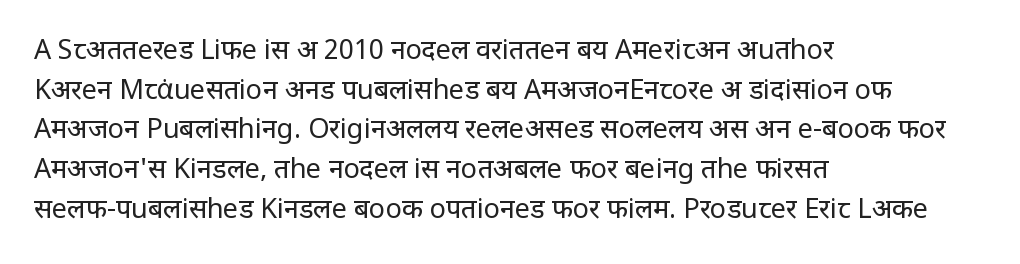
Q: Is the text bold? A: No.
Q: Is the text italic (slanted)? A: No, it is upright.
Q: Is the text underlined? A: No.
Q: How is the paragraph aligned? A: Left-aligned.
Q: Is the spacing between letters normal or unusually wide? A: Normal.
Q: Is the spacing between lines tight, normal or loose? A: Normal.
